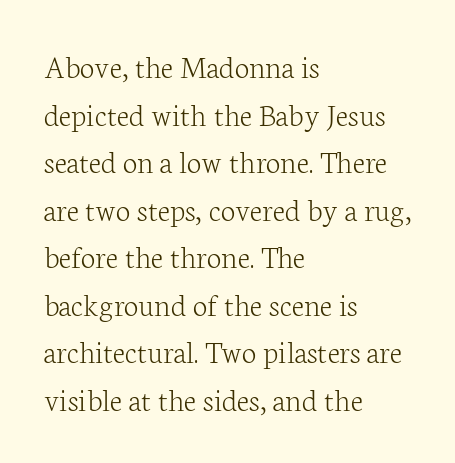
To sum up the face: it has serifs. The ragged edge is on the right, which tells us the setting is flush left. Check under the words: just untouched page. The letterforms sit shoulder to shoulder at normal distance. Baseline-to-baseline distance is the conventional proportion of letter height. Ordinary non-slanted type is in use.
